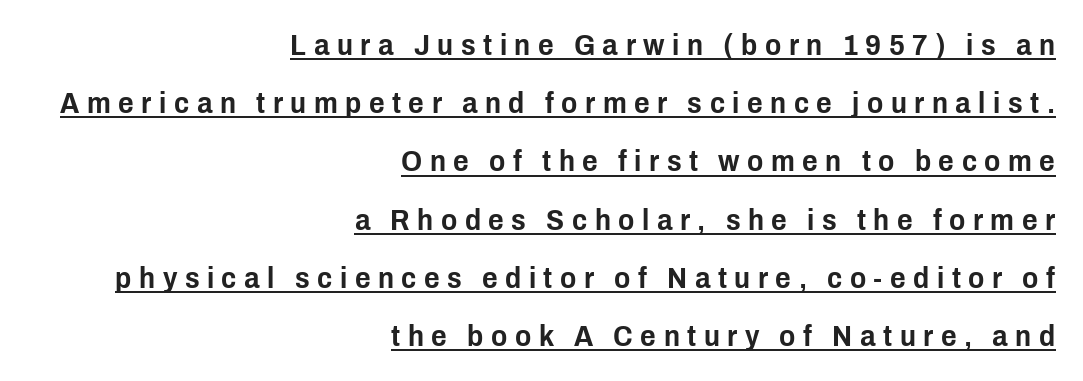
Q: Is the text italic (slanted)? A: No, it is upright.
Q: Is the typeface a serif or a sans-serif typeface? A: Sans-serif.
Q: Is the text underlined? A: Yes.
Q: How is the paragraph aligned? A: Right-aligned.
Q: Is the spacing between letters normal or unusually wide? A: Unusually wide.
Q: Is the spacing between lines tight, normal or loose? A: Loose.
Q: Width (condensed, normal, or wide)? A: Condensed.
Q: Stroke contrast? A: Low.
Q: x-height? A: Medium.
Q: Monospaced? A: No.
